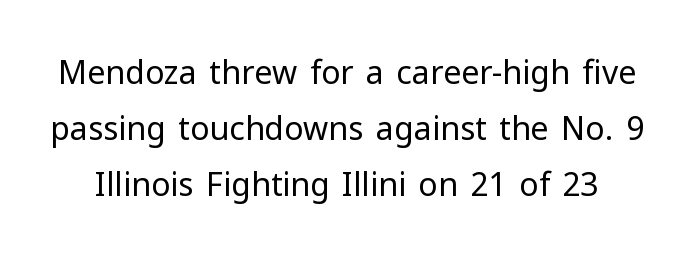
Serifs: no, the terminals of the letterforms are clean. Stems and bowls with no extra thickness — not bold. This sample uses plain, unmodified letter spacing. The baseline area is clear. No italicization has been applied; the sample stays upright.
